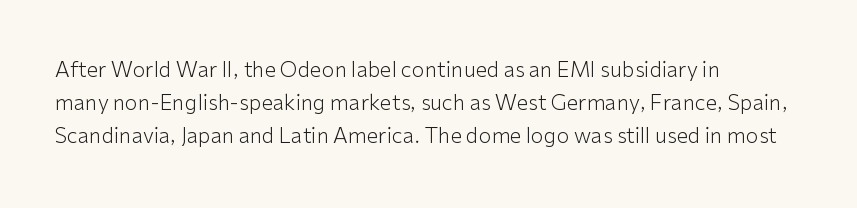
Q: Is the text bold? A: No.
Q: Is the text italic (slanted)? A: No, it is upright.
Q: Is the text underlined? A: No.
Q: How is the paragraph aligned? A: Left-aligned.
Q: Is the spacing between letters normal or unusually wide? A: Normal.
Q: Is the spacing between lines tight, normal or loose? A: Normal.
